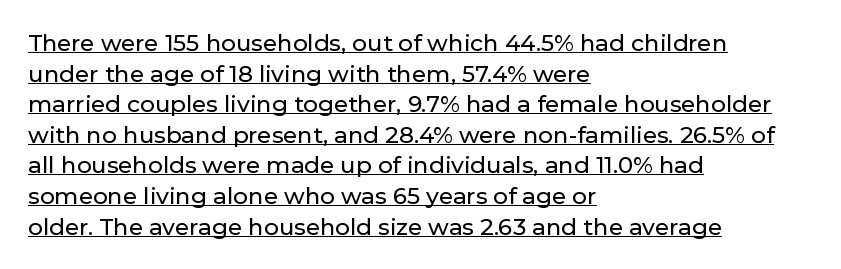
The image shows 23 px text type, upright; set left-aligned, normal line spacing (1.33x), normal letter spacing, underlined.
